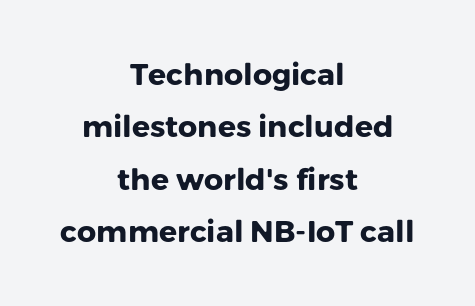
{"serif": "no", "italic": "no", "bold": "yes", "weight": "heavy", "width": "normal", "stroke_contrast": "low", "x_height": "medium", "monospaced": "no", "underline": "no", "align": "center", "line_spacing_ratio": 1.75, "letter_spacing": "normal", "letter_spacing_em": 0.0, "glyph_px": 30}
